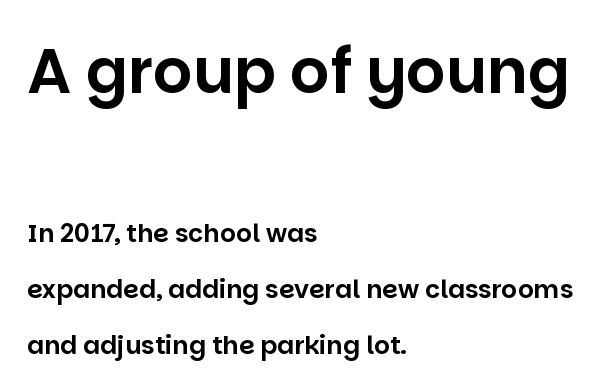
The image shows 62 px sans-serif type, upright; set left-aligned, loose line spacing (2.24x), normal letter spacing, not underlined; the first (top) block is 2.48x larger; low stroke contrast and a large x-height.
